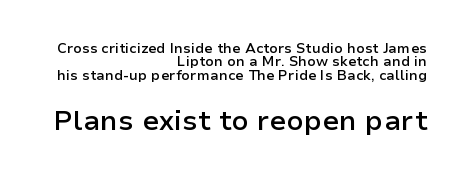
The image shows 28 px semibold sans-serif type, upright; set right-aligned, tight line spacing (0.96x), normal letter spacing, not underlined; the second (bottom) block is 2.0x larger; low stroke contrast and a medium x-height.
